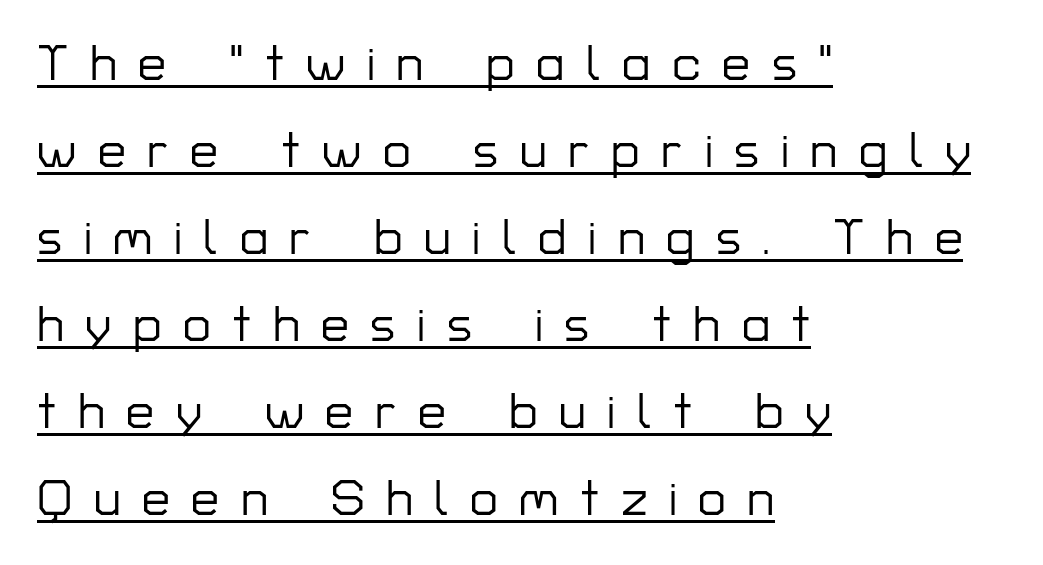
{"serif": "no", "italic": "no", "width": "normal", "stroke_contrast": "low", "x_height": "medium", "monospaced": "no", "underline": "yes", "align": "left", "line_spacing_ratio": 1.74, "letter_spacing": "wide", "letter_spacing_em": 0.43, "glyph_px": 50}
